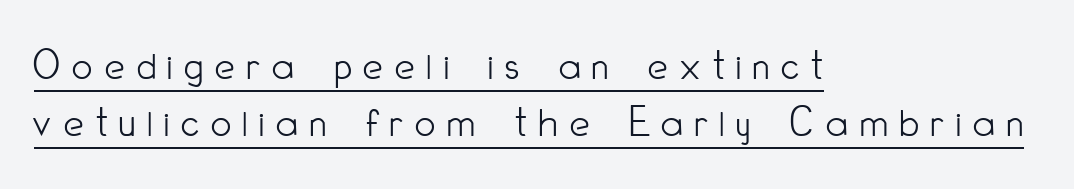
The image shows 45 px light, condensed sans-serif type, upright; set left-aligned, normal line spacing (1.27x), unusually wide letter spacing (+0.26 em), underlined; low stroke contrast and a small x-height.
